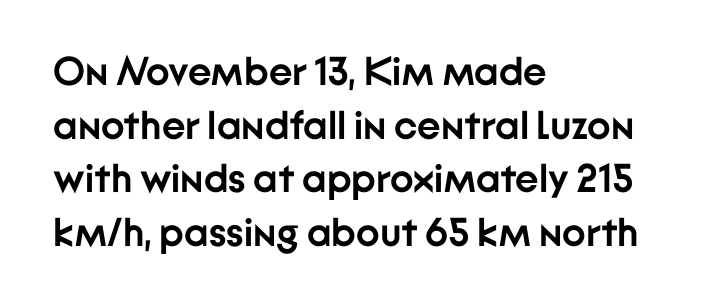
The image shows 40 px semibold sans-serif type, upright; set left-aligned, normal line spacing (1.34x), normal letter spacing, not underlined; low stroke contrast and a medium x-height.
